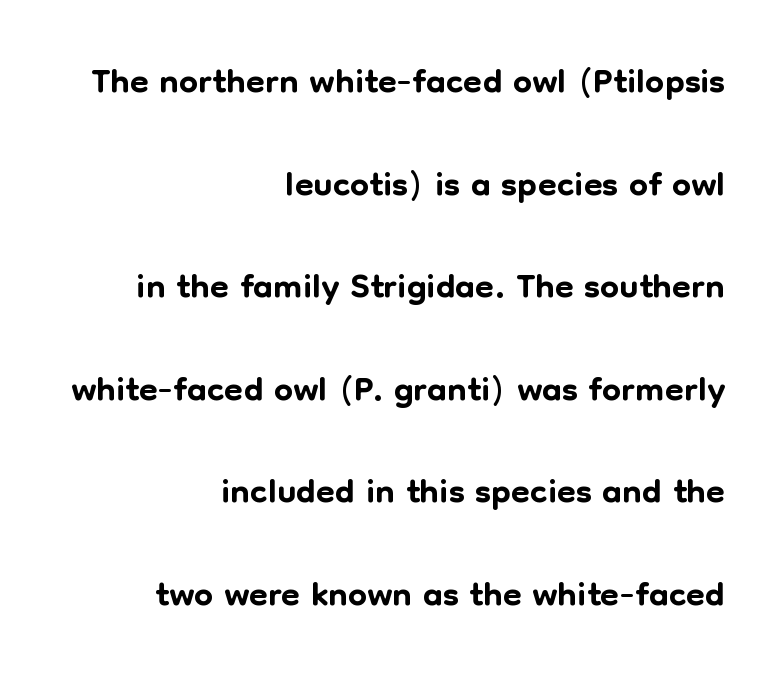
{"serif": "no", "italic": "no", "width": "normal", "stroke_contrast": "low", "x_height": "medium", "monospaced": "no", "underline": "no", "align": "right", "line_spacing": "loose", "line_spacing_ratio": 1.9, "letter_spacing": "normal", "letter_spacing_em": 0.0, "glyph_px": 54}
